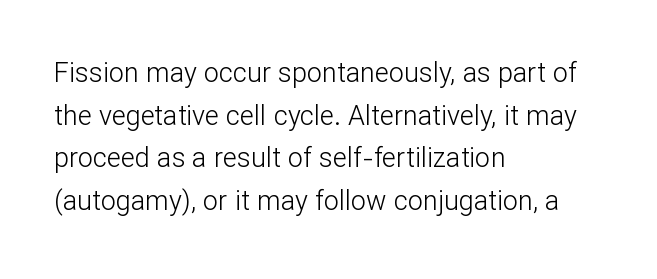
The ragged edge is on the right, which tells us the setting is flush left. Vertical strokes here are truly vertical. Heaviness? Minimal to ordinary, like unemphasized prose. Lines of text with bare space underneath.
